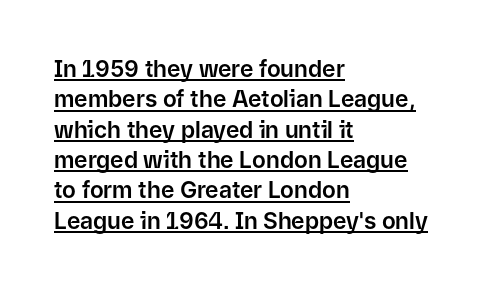
{"italic": "no", "underline": "yes", "align": "left", "line_spacing": "normal", "line_spacing_ratio": 1.32, "letter_spacing": "normal", "letter_spacing_em": 0.0, "glyph_px": 23}
